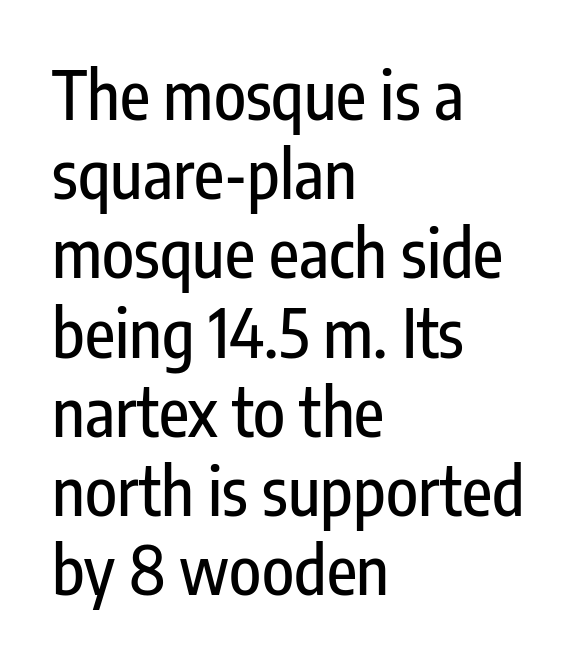
No italicization has been applied; the sample stays upright. Each row of text sits above clean, open space. Think of a printed novel: that variable character pitch is what you see here. This is sans-serif lettering, the kind often seen on screens and signage. Words appear dense and cohesive because spacing is normal.
